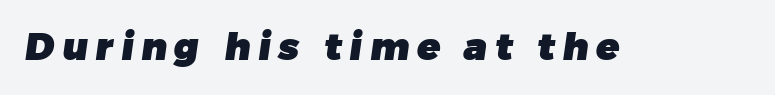
{"serif": "no", "bold": "yes", "weight": "heavy", "width": "normal", "stroke_contrast": "low", "x_height": "medium", "monospaced": "no", "underline": "no", "letter_spacing": "wide", "letter_spacing_em": 0.21, "glyph_px": 38}
